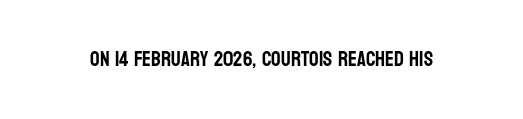
Q: Is the text italic (slanted)? A: No, it is upright.
Q: Is the text underlined? A: No.
Q: Is the spacing between letters normal or unusually wide? A: Normal.
